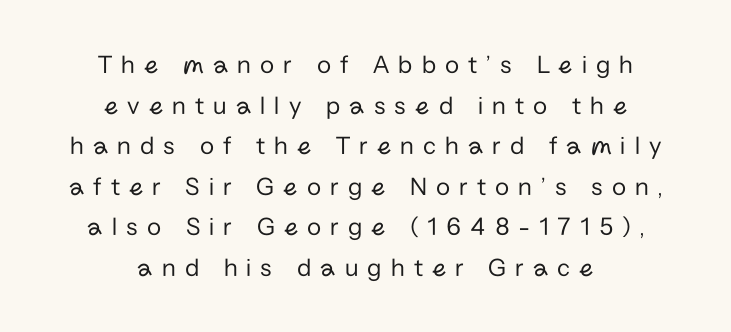
{"italic": "no", "bold": "no", "underline": "no", "align": "center", "line_spacing": "normal", "line_spacing_ratio": 1.56, "letter_spacing": "wide", "letter_spacing_em": 0.35, "glyph_px": 26}
